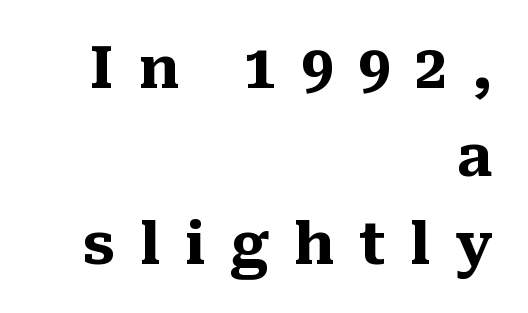
Summary of weight: heavy, a full bold. Unlike a clean sans, this face finishes its strokes with serifs. The passage shown is typed in a proportional face where columns would drift. One-word summary of the alignment: right.
